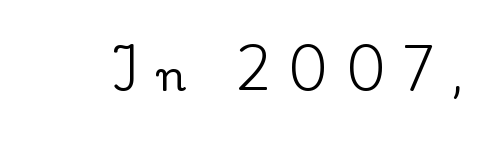
Words appear elongated and porous because spacing is wide. Every character sits straight up, as roman type does. Old-style or modern, the face here clearly has serifs. This sample has the flowing, uneven cadence of proportional lettering. Each row of text sits above clean, open space.
